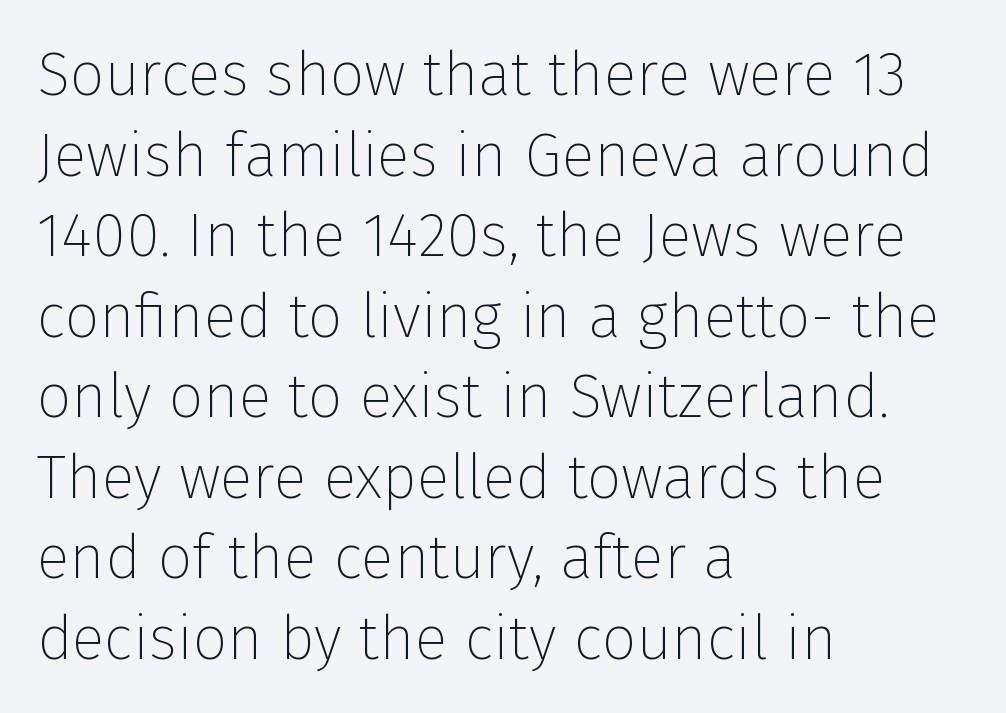
Baseline-to-baseline distance is the conventional proportion of letter height. No extra ink here — the face is not bold. Spacing verdict: proportional, widths tailored to each character. Is the letter spacing exaggerated? No — it looks like the ordinary default. It's the straight-up-and-down kind of type.
